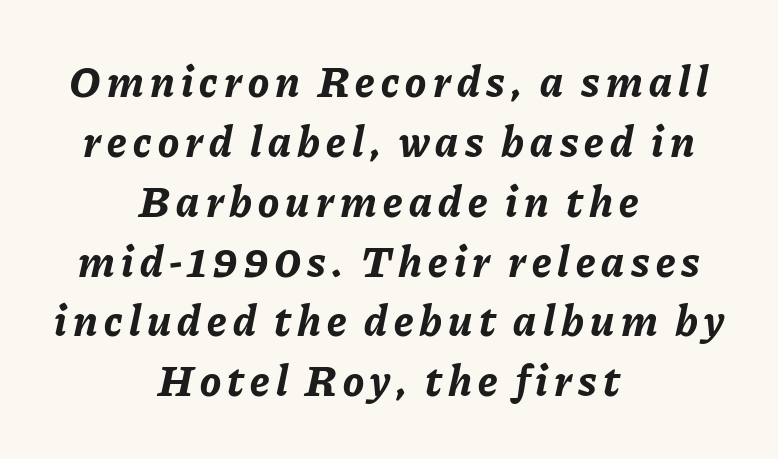
This sample has the flowing, uneven cadence of proportional lettering. Unmarked baselines from the first word to the last. Typesetter's note: full bold, strokes at maximum text heaviness. Is there much room between lines? A standard amount, neither cramped nor airy.
